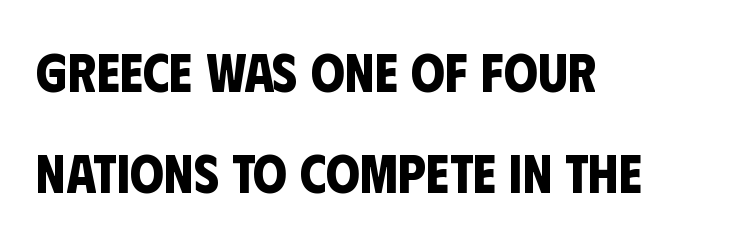
Here the designer chose a conventional face with non-uniform glyph widths. Plain, unruled lines of type. Typeset ragged right — the left edge is the straight one. Heavy, bold letterforms. In terms of letterform style, serifs are entirely absent.
